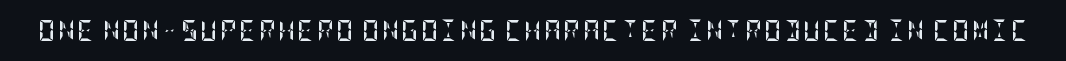
Pretty heavy lettering here — definitely bold. The passage shown is not underscored anywhere. Do the letters lean? They stand straight.
